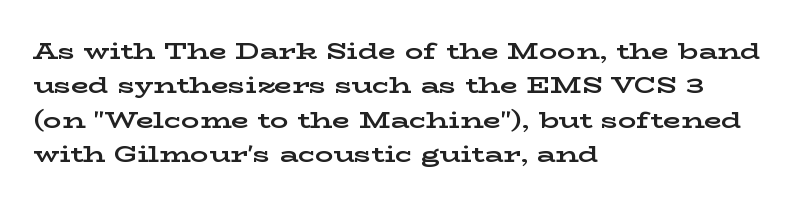
Q: Is the text bold? A: Yes.
Q: Is the text italic (slanted)? A: No, it is upright.
Q: Is the text underlined? A: No.
Q: How is the paragraph aligned? A: Left-aligned.
Q: Is the spacing between letters normal or unusually wide? A: Normal.
Q: Is the spacing between lines tight, normal or loose? A: Normal.
